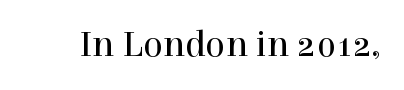
The passage shown is typed in a proportional face where columns would drift. A typesetter would label this face a serif. The strokes are not fattened; the text isn't bold. The words here are not underlined. This sample uses an upright cut, with every glyph sitting square on the baseline. The rendering keeps characters at their native spacing.
